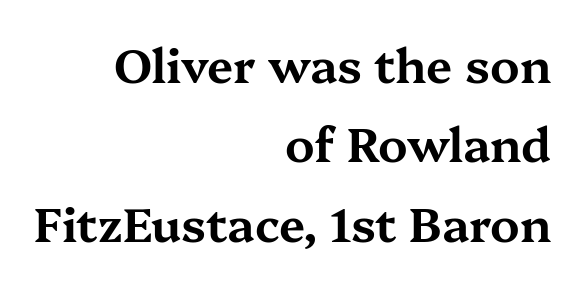
The image shows 47 px wide serif type, upright; set right-aligned, normal line spacing (1.69x), normal letter spacing, not underlined; medium stroke contrast and a medium x-height.
